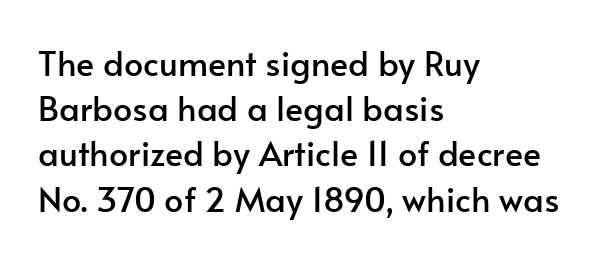
{"serif": "no", "italic": "no", "width": "normal", "stroke_contrast": "low", "x_height": "small", "monospaced": "no", "underline": "no", "align": "left", "line_spacing": "normal", "line_spacing_ratio": 1.33, "letter_spacing": "normal", "letter_spacing_em": 0.0, "glyph_px": 34}
